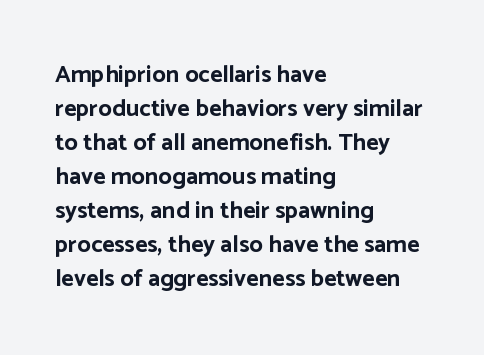
The image shows 24 px bold type, upright; set left-aligned, normal line spacing (1.42x), normal letter spacing, not underlined.
